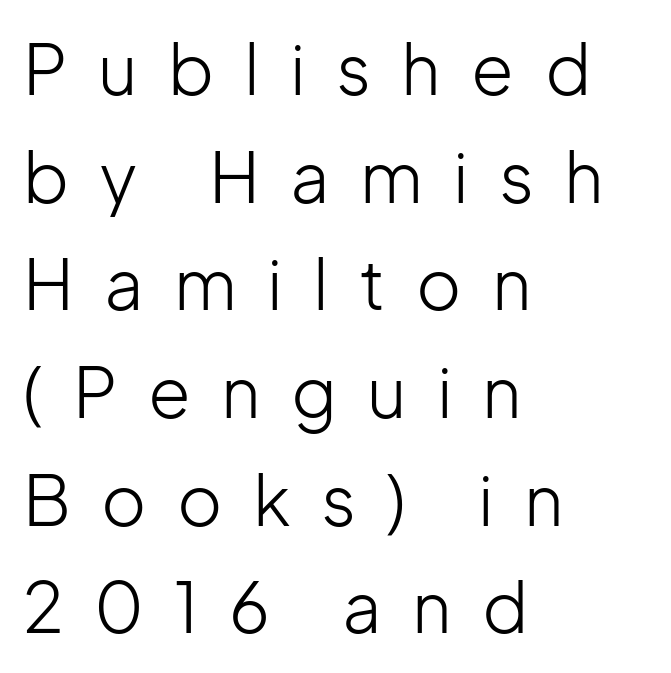
Notice how descenders clear the ascenders below comfortably — that's standard leading. In terms of posture, this sample is upright. Compared with typical body copy, the letter spacing here is much looser. No word sits above an underline.
